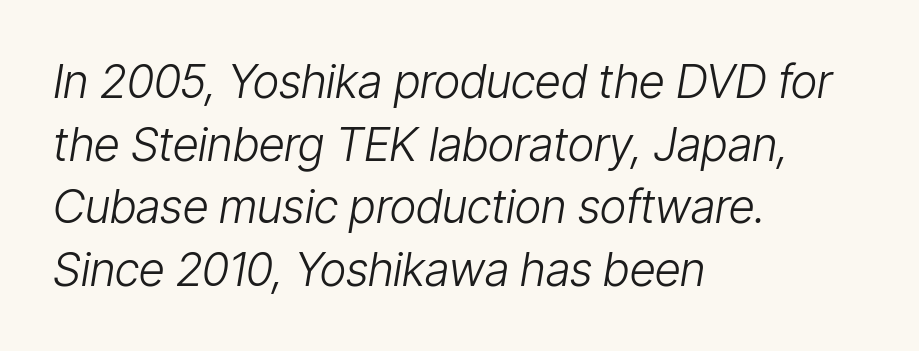
Tall strokes in this sample are angled rather than plumb. Vertically, the passage feels balanced, rows spaced as you'd expect. Layout note: lines flush left. The letters advance in unequal steps, a hallmark of proportional type.
